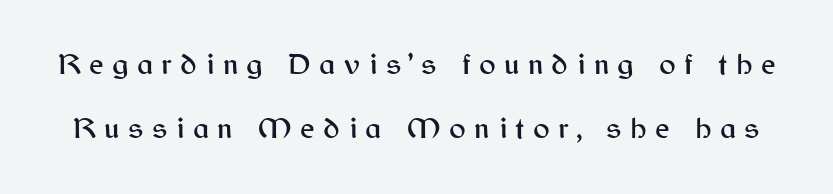
The image shows 31 px sans-serif type, upright; set loose line spacing (2.07x), unusually wide letter spacing (+0.27 em), not underlined; medium stroke contrast and a medium x-height.
